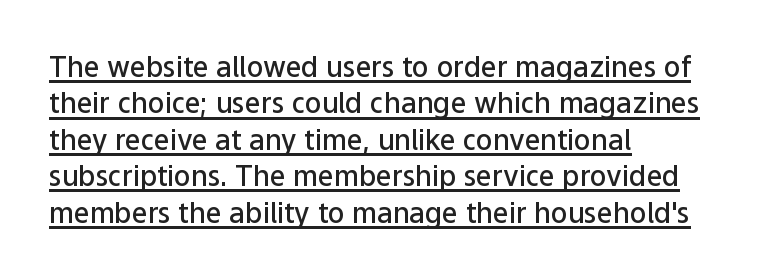
{"serif": "no", "italic": "no", "bold": "semi", "weight": "semibold", "width": "normal", "stroke_contrast": "low", "x_height": "medium", "monospaced": "no", "underline": "yes", "align": "left", "line_spacing": "normal", "line_spacing_ratio": 1.3, "letter_spacing": "normal", "letter_spacing_em": 0.0, "glyph_px": 28}
